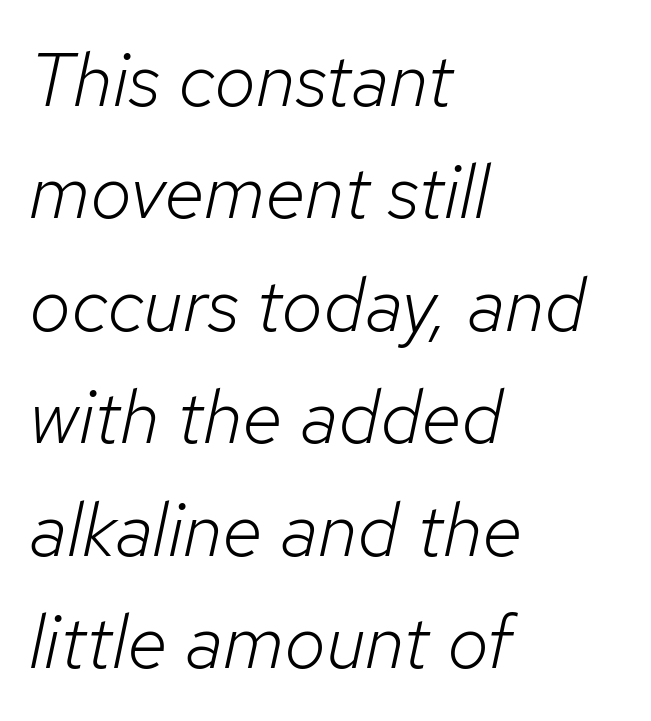
The image shows 75 px light type, italic (leaning right); set left-aligned, normal line spacing (1.5x), normal letter spacing, not underlined; low stroke contrast and a medium x-height.
